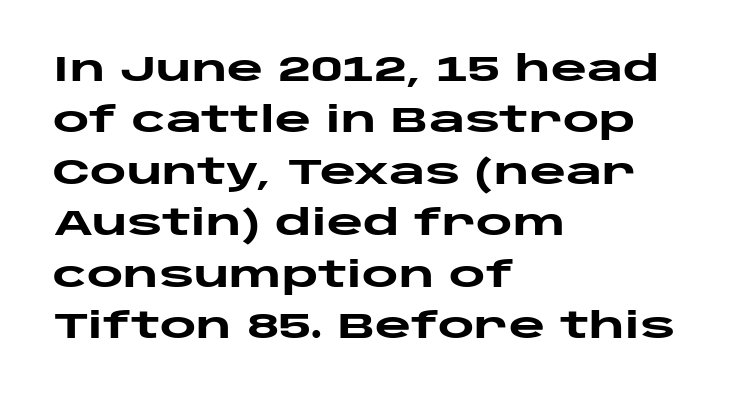
The image shows 35 px heavy, wide sans-serif type, upright; set left-aligned, normal line spacing (1.47x), normal letter spacing, not underlined; low stroke contrast and a large x-height.
